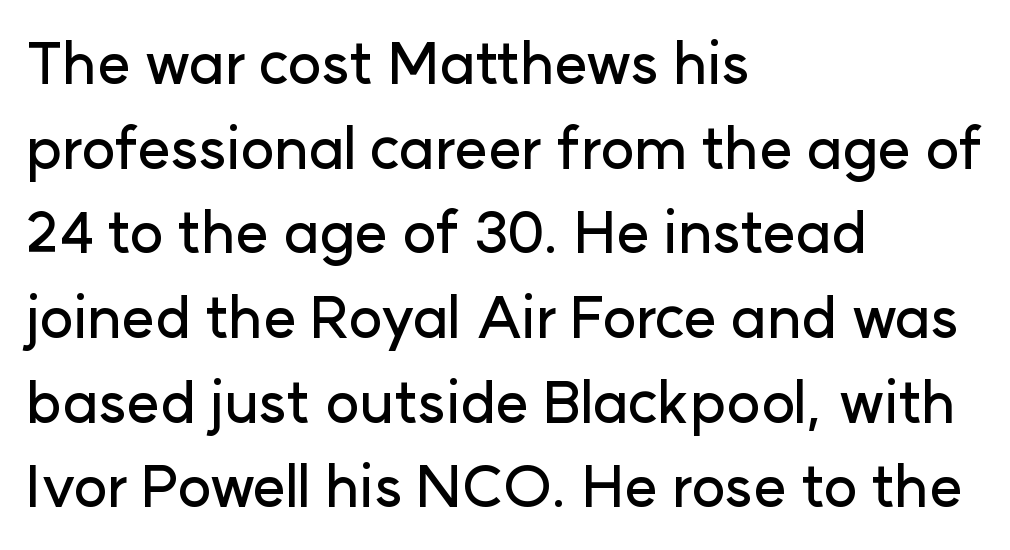
The image shows 58 px sans-serif type, upright; set left-aligned, normal line spacing (1.46x), normal letter spacing, not underlined; low stroke contrast and a medium x-height.
